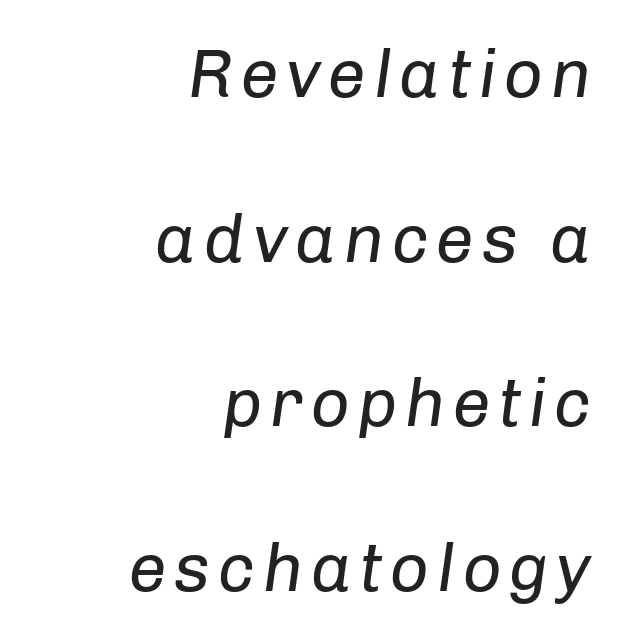
Baseline-to-baseline distance is far greater than the letter height. Think of a printed novel: that variable character pitch is what you see here. The baseline area is clear. The text carries the slant typical of an italic or oblique font.
